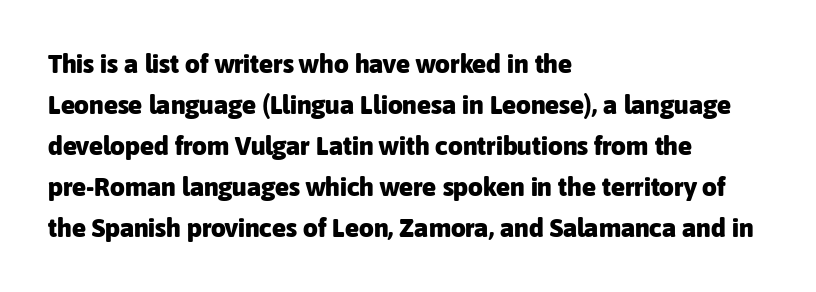
{"italic": "no", "bold": "yes", "underline": "no", "align": "left", "line_spacing": "normal", "line_spacing_ratio": 1.58, "letter_spacing": "normal", "letter_spacing_em": 0.0, "glyph_px": 26}
